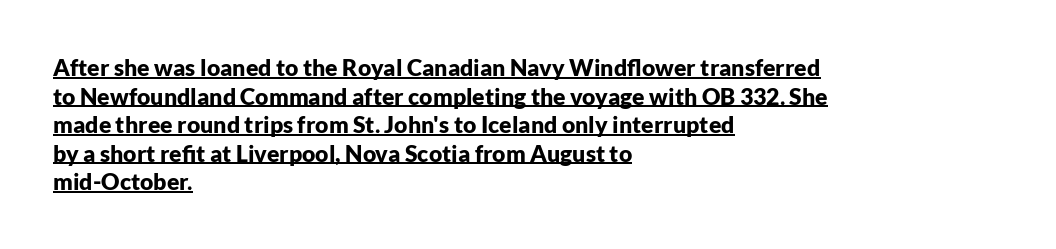
Q: Is the text bold? A: Yes.
Q: Is the text italic (slanted)? A: No, it is upright.
Q: Is the text underlined? A: Yes.
Q: How is the paragraph aligned? A: Left-aligned.
Q: Is the spacing between letters normal or unusually wide? A: Normal.
